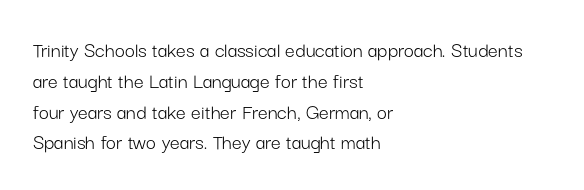
Q: Is the text bold? A: No.
Q: Is the text italic (slanted)? A: No, it is upright.
Q: Is the text underlined? A: No.
Q: How is the paragraph aligned? A: Left-aligned.
Q: Is the spacing between letters normal or unusually wide? A: Normal.
Q: Is the spacing between lines tight, normal or loose? A: Normal.
